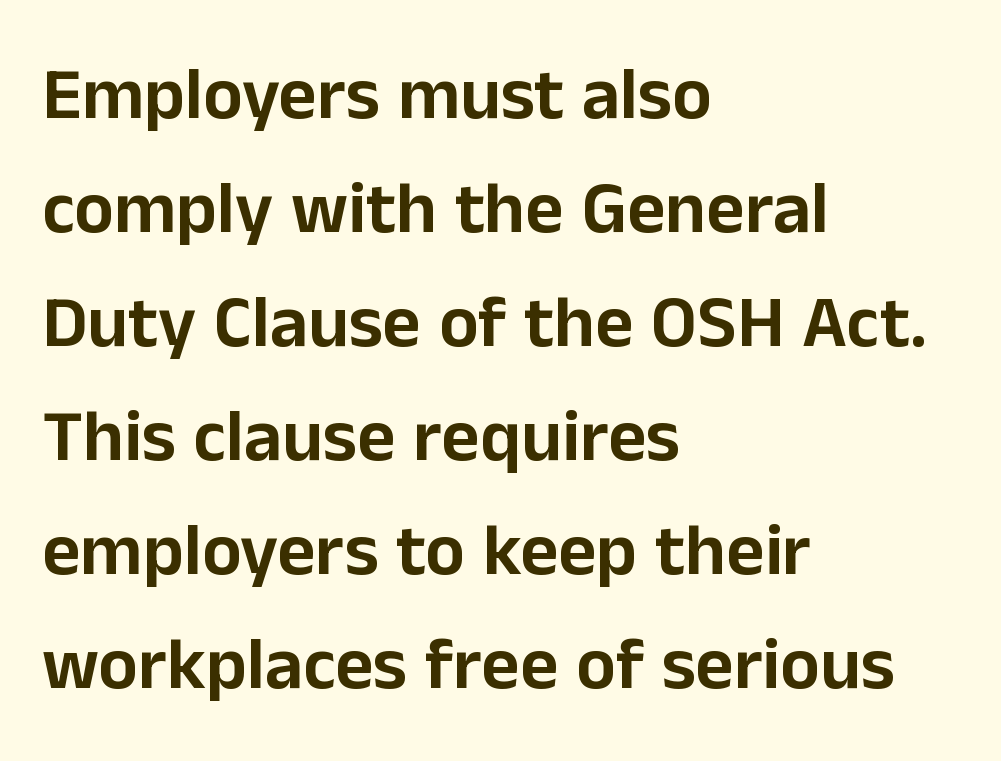
Q: Is the text italic (slanted)? A: No, it is upright.
Q: Is the typeface a serif or a sans-serif typeface? A: Sans-serif.
Q: Is the text underlined? A: No.
Q: How is the paragraph aligned? A: Left-aligned.
Q: Is the spacing between letters normal or unusually wide? A: Normal.
Q: Is the spacing between lines tight, normal or loose? A: Normal.
Q: Width (condensed, normal, or wide)? A: Normal.
Q: Stroke contrast? A: Low.
Q: x-height? A: Medium.
Q: Monospaced? A: No.
